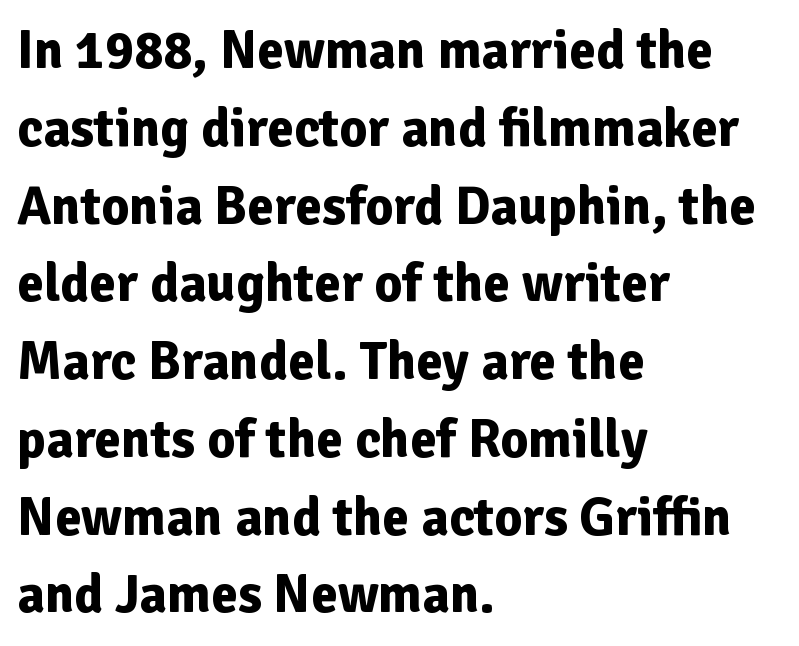
The image shows 54 px bold sans-serif type, upright; set left-aligned, normal line spacing (1.44x), normal letter spacing, not underlined; low stroke contrast and a medium x-height.
